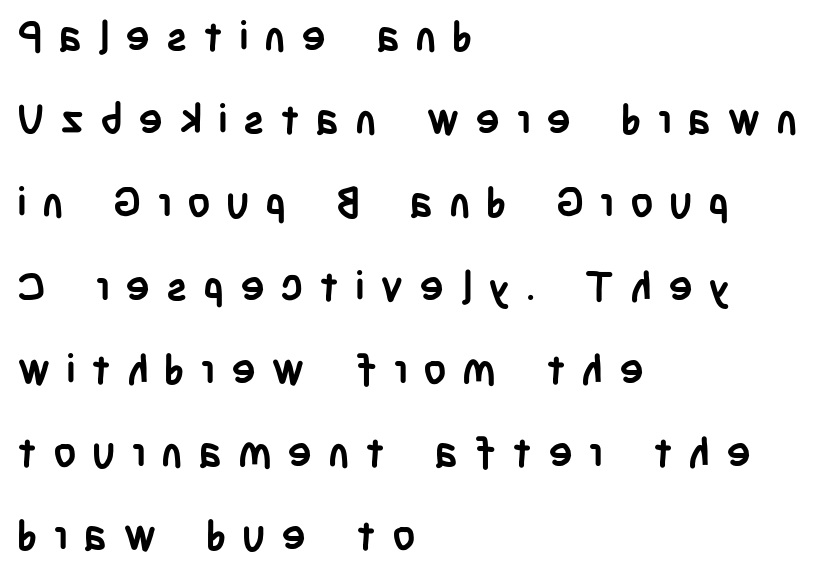
Rule under the text: the space is simply empty. Note the varied advance widths — an 'i' is clearly narrower than an 'm'. Is the letter spacing exaggerated? Yes — the characters are pushed far apart. Reading down the block, your eye returns to a fixed left position each line. In terms of posture, this sample is upright. In terms of leading, this rendering errs on the spacious side.
